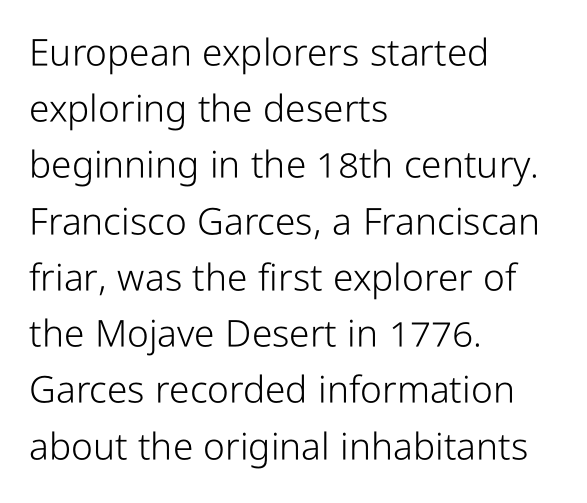
The image shows 37 px light, condensed sans-serif type, upright; set left-aligned, normal line spacing (1.52x), normal letter spacing, not underlined; low stroke contrast and a medium x-height.
